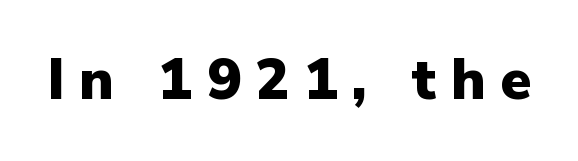
Q: Is the text bold? A: Yes.
Q: Is the text italic (slanted)? A: No, it is upright.
Q: Is the typeface a serif or a sans-serif typeface? A: Sans-serif.
Q: Is the text underlined? A: No.
Q: Is the spacing between letters normal or unusually wide? A: Unusually wide.
Q: Width (condensed, normal, or wide)? A: Normal.
Q: Stroke contrast? A: Low.
Q: x-height? A: Medium.
Q: Monospaced? A: No.
